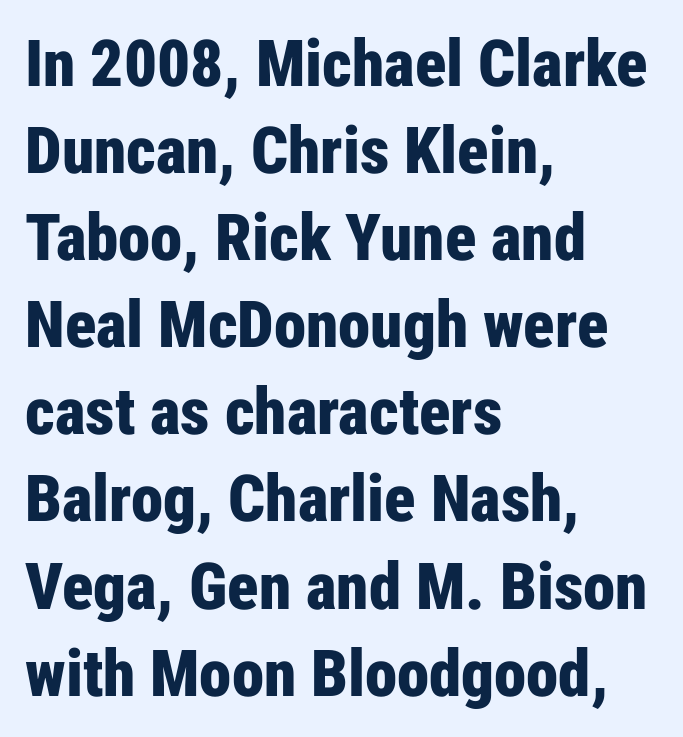
Does the lettering tilt? It doesn't — this is upright. The passage shown is typed in a proportional face where columns would drift. The rendering shows plain stroke endings on the letterforms — a sans-serif design. Students, note that the glyphs here touch the page at normal intervals. Plenty of ink on the page — the face is bold.
